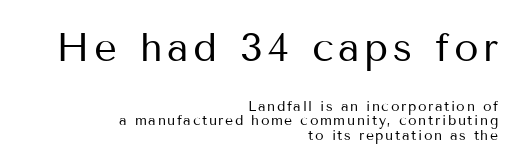
{"serif": "no", "italic": "no", "bold": "no", "weight": "regular", "width": "normal", "stroke_contrast": "medium", "x_height": "medium", "monospaced": "no", "underline": "no", "align": "right", "line_spacing": "tight", "line_spacing_ratio": 1.04, "larger_block": "first", "size_ratio": 2.86, "glyph_px": 40}
